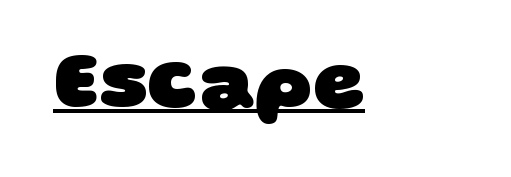
The image shows 80 px heavy, wide sans-serif type; set normal letter spacing, underlined; low stroke contrast and a large x-height.
